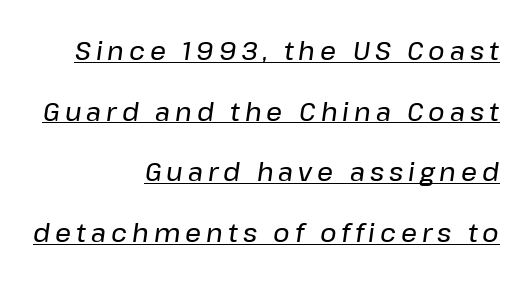
Characters follow at a spacing far wider than the type designer built in. The passage shown leans; its letterforms are oblique. This sample trades compactness for vertical openness between lines. The compositor pushed each line to the right boundary. A baseline rule has been typeset under these characters.
